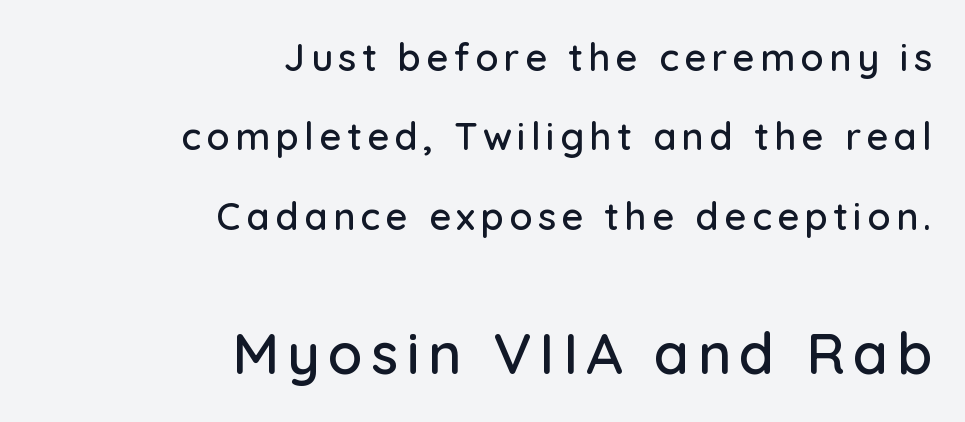
Horizontally, the lines are justified to the trailing edge only. The designer gave the closing block more size than the opening block. The face used here is a sans, in the tradition of grotesques and geometrics. Spacing verdict: proportional, widths tailored to each character.
